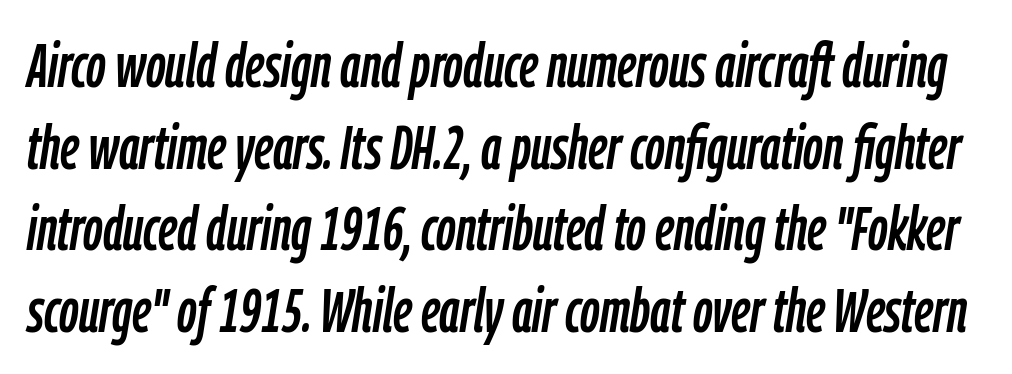
The image shows 61 px condensed type, italic (leaning right); set normal line spacing (1.34x), normal letter spacing, not underlined; low stroke contrast and a medium x-height.
